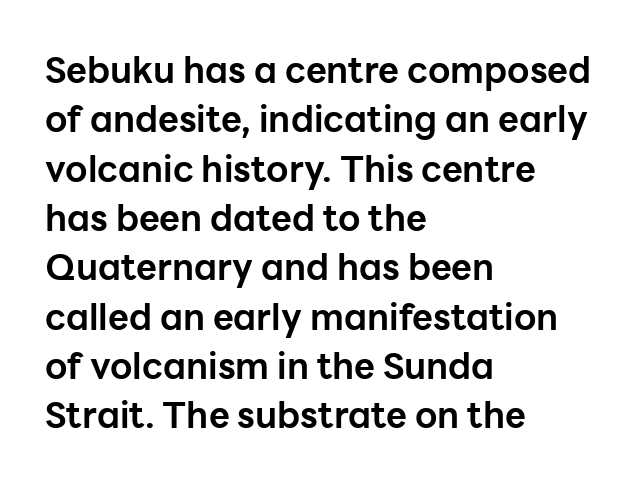
{"serif": "no", "italic": "no", "bold": "yes", "weight": "bold", "width": "normal", "stroke_contrast": "low", "x_height": "medium", "monospaced": "no", "underline": "no", "align": "left", "line_spacing": "normal", "line_spacing_ratio": 1.37, "letter_spacing": "normal", "letter_spacing_em": 0.0, "glyph_px": 36}
